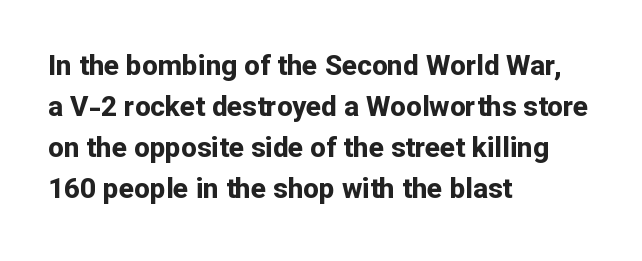
Serifs: no, the terminals of the letterforms are clean. Thick stems and heavy bowls — unmistakably bold. Italic? Not at all — the glyphs are vertical. Words appear dense and cohesive because spacing is normal. Underlining? Definitely not there.
